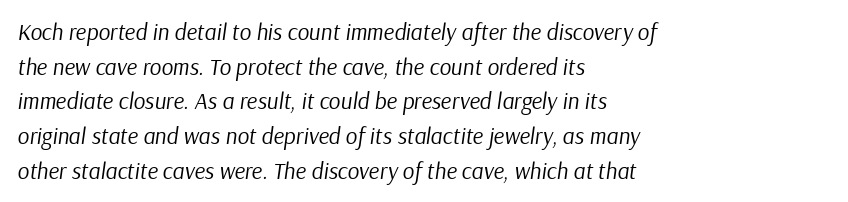
{"italic": "yes", "lean": "right", "slant_degrees": 9, "bold": "no", "underline": "no", "align": "left", "line_spacing": "normal", "line_spacing_ratio": 1.51, "letter_spacing": "normal", "letter_spacing_em": 0.0, "glyph_px": 23}
